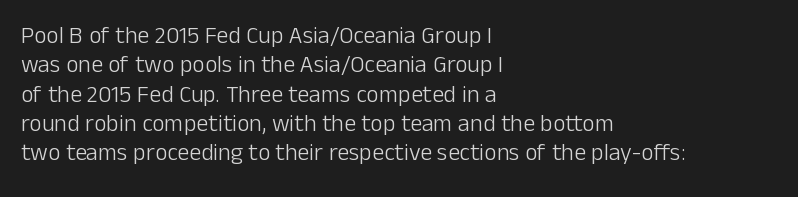
The image shows 24 px text type, upright; set left-aligned, line spacing 1.22x, normal letter spacing, not underlined.
